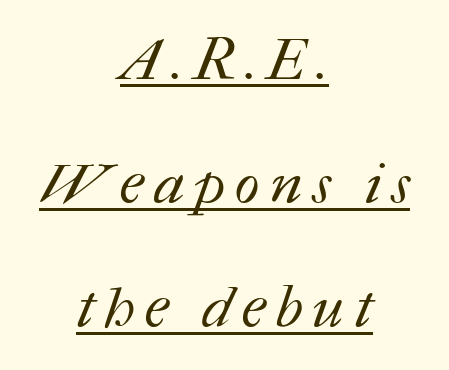
The image shows 58 px regular-weight type; set centered, loose line spacing (2.14x), underlined; medium stroke contrast and a medium x-height.
